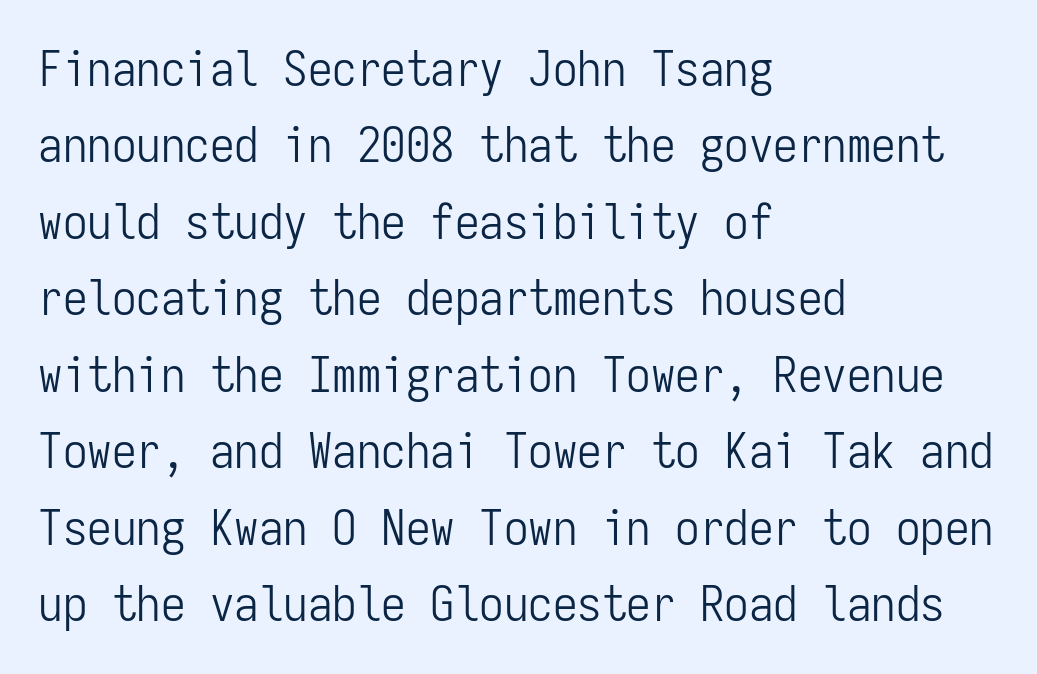
The image shows 49 px light, condensed sans-serif type, upright, monospaced; set left-aligned, normal line spacing (1.56x), normal letter spacing, not underlined; low stroke contrast and a medium x-height.
